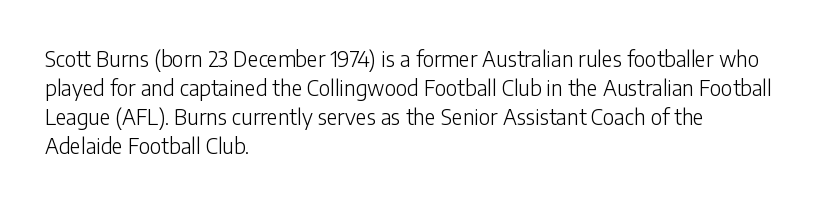
Letters rest on an invisible, unmarked baseline. Heaviness? Minimal to ordinary, like unemphasized prose. The rendering anchors every line to the left-hand side. The line-height multiplier appears to be the usual default.
